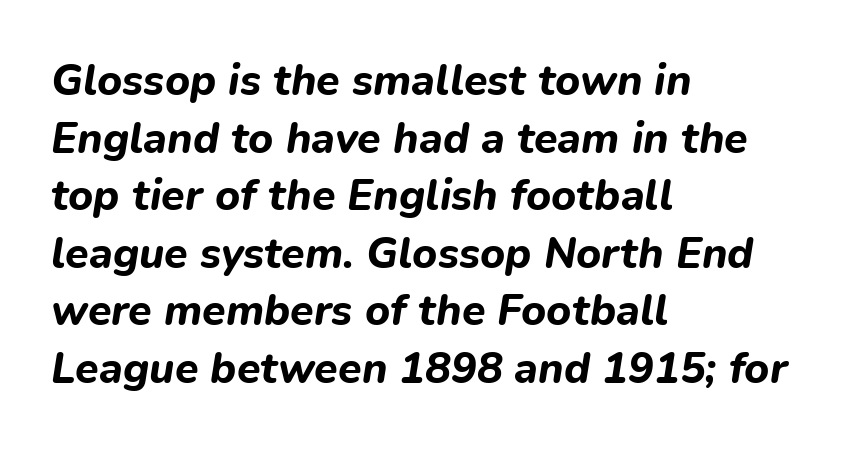
{"italic": "yes", "lean": "right", "slant_degrees": 9, "bold": "yes", "weight": "bold", "width": "normal", "stroke_contrast": "low", "x_height": "medium", "monospaced": "no", "underline": "no", "align": "left", "line_spacing": "normal", "line_spacing_ratio": 1.34, "letter_spacing": "normal", "letter_spacing_em": 0.0, "glyph_px": 43}
